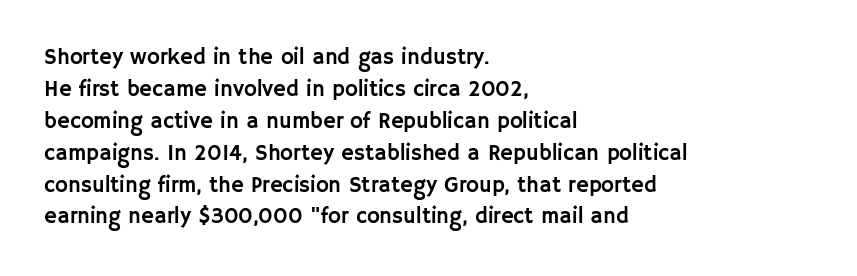
Q: Is the text italic (slanted)? A: No, it is upright.
Q: Is the text underlined? A: No.
Q: How is the paragraph aligned? A: Left-aligned.
Q: Is the spacing between letters normal or unusually wide? A: Normal.
Q: Is the spacing between lines tight, normal or loose? A: Normal.
